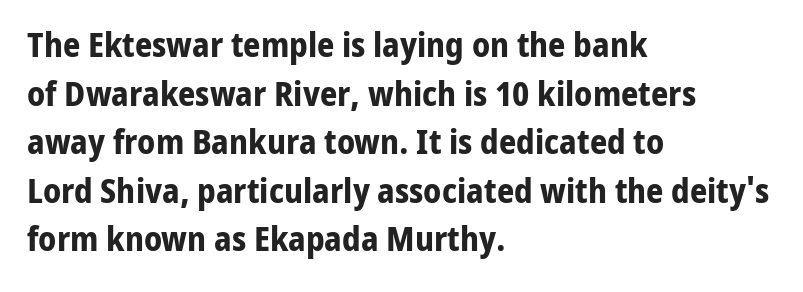
A typesetter would call this proportional, since set widths differ per character. In terms of letterspacing, this is plain default setting. What's the leading like? Ordinary, nothing unusual. Compared with a centered layout, this one pins lines to the left instead. The words here are not underlined. In terms of weight, the rendering is a true, heavy bold.
